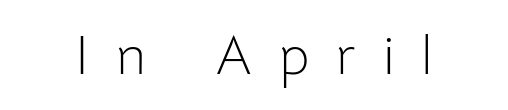
{"serif": "no", "italic": "no", "bold": "no", "weight": "light", "width": "normal", "stroke_contrast": "low", "x_height": "medium", "monospaced": "no", "underline": "no", "letter_spacing": "wide", "letter_spacing_em": 0.49, "glyph_px": 55}
